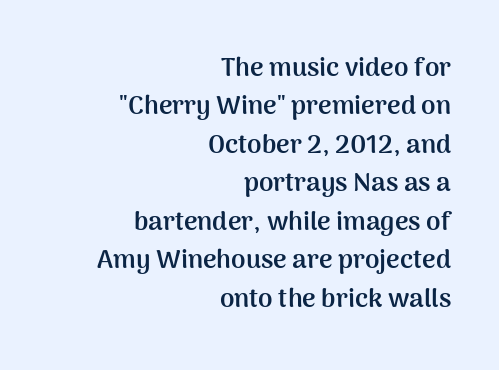
Q: Is the text bold? A: Yes.
Q: Is the text italic (slanted)? A: No, it is upright.
Q: Is the text underlined? A: No.
Q: How is the paragraph aligned? A: Right-aligned.
Q: Is the spacing between letters normal or unusually wide? A: Normal.
Q: Is the spacing between lines tight, normal or loose? A: Normal.
